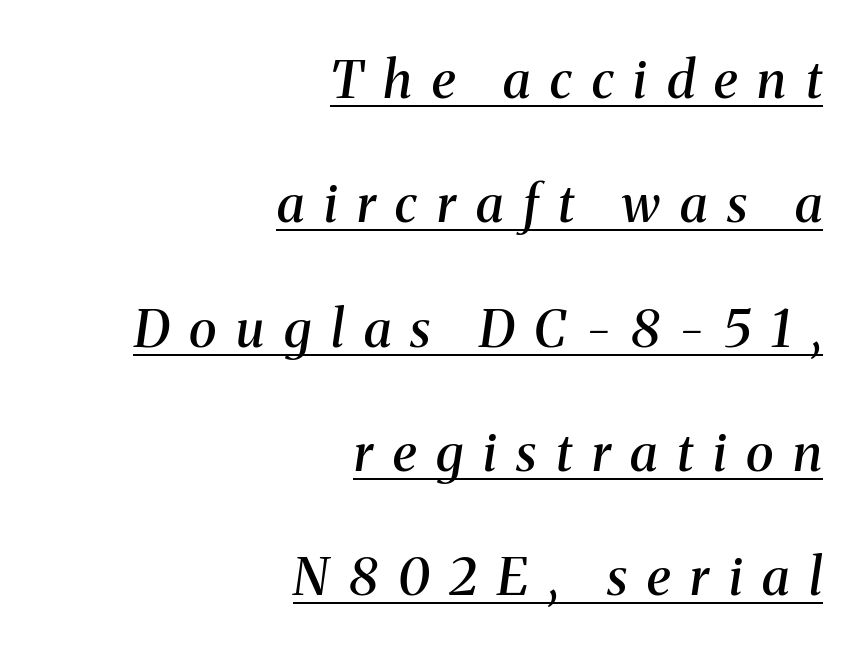
The paragraph has a hard right edge and a soft left edge. Weight check: semibold — heavier than regular, not quite bold. Is this a fixed-width face? No — the glyphs have proportional, varying widths. A great deal of white space separates one row of letters from the next.
